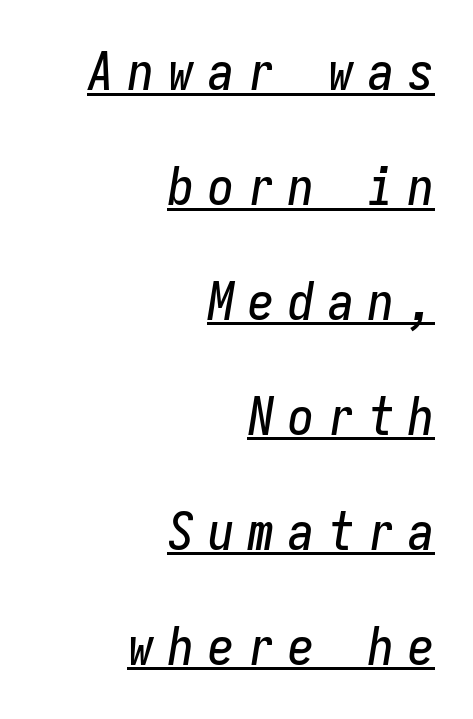
The image shows 52 px condensed type, italic (leaning right), monospaced; set right-aligned, loose line spacing (2.21x), unusually wide letter spacing (+0.27 em), underlined; low stroke contrast and a medium x-height.
